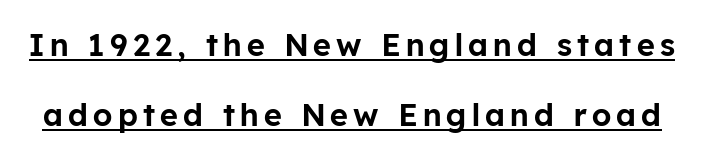
Q: Is the text italic (slanted)? A: No, it is upright.
Q: Is the typeface a serif or a sans-serif typeface? A: Sans-serif.
Q: Is the text underlined? A: Yes.
Q: Is the spacing between lines tight, normal or loose? A: Loose.
Q: Width (condensed, normal, or wide)? A: Normal.
Q: Stroke contrast? A: Low.
Q: x-height? A: Medium.
Q: Monospaced? A: No.
